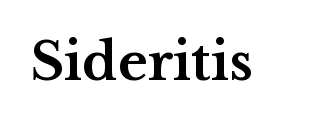
{"serif": "yes", "italic": "no", "bold": "yes", "weight": "bold", "width": "wide", "stroke_contrast": "medium", "x_height": "medium", "monospaced": "no", "underline": "no", "letter_spacing": "normal", "letter_spacing_em": 0.0, "glyph_px": 51}
